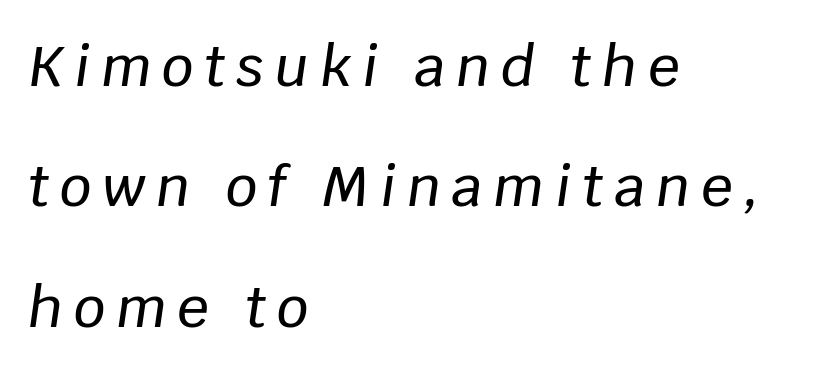
Q: Is the text italic (slanted)? A: Yes, it leans right by about 8 degrees.
Q: Is the text underlined? A: No.
Q: How is the paragraph aligned? A: Left-aligned.
Q: Is the spacing between lines tight, normal or loose? A: Loose.
Q: Width (condensed, normal, or wide)? A: Normal.
Q: Stroke contrast? A: Low.
Q: x-height? A: Large.
Q: Monospaced? A: No.
